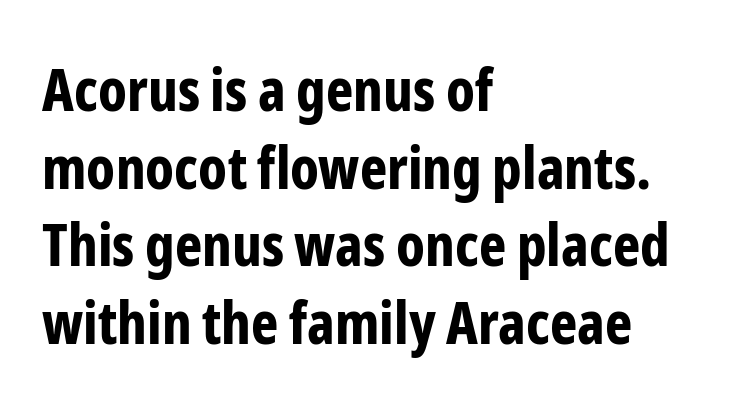
The image shows 58 px bold, condensed sans-serif type, upright; set left-aligned, normal line spacing (1.34x), normal letter spacing, not underlined; low stroke contrast and a medium x-height.
